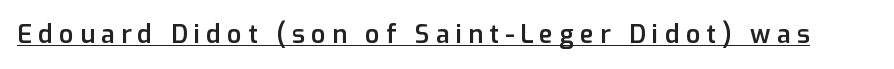
The image shows 25 px text type, upright; set unusually wide letter spacing (+0.25 em), underlined.
